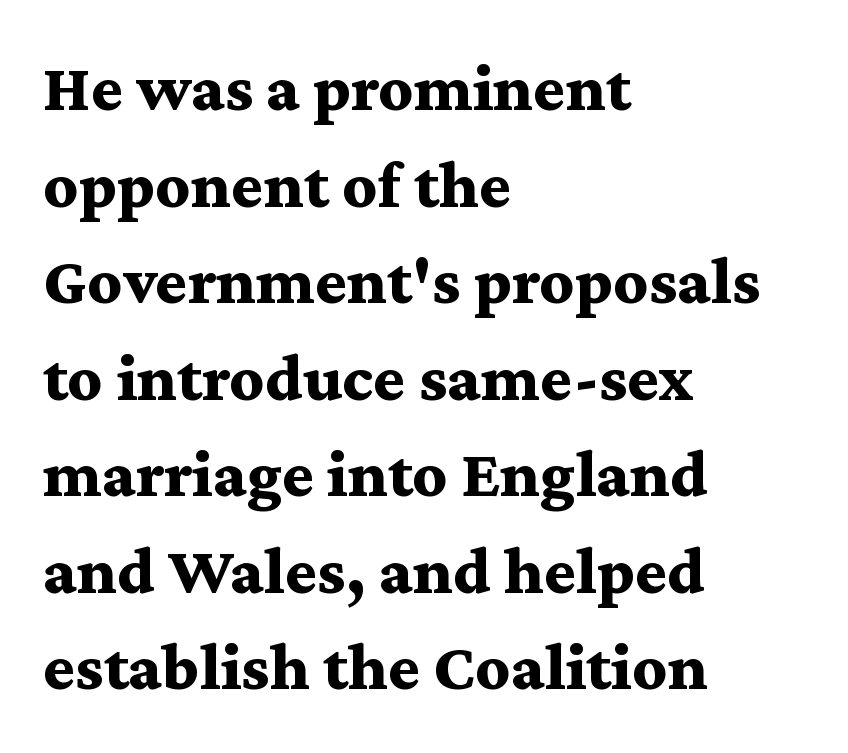
The image shows 68 px bold, wide serif type, upright; set left-aligned, normal line spacing (1.42x), normal letter spacing, not underlined; medium stroke contrast and a medium x-height.
